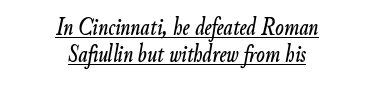
{"italic": "yes", "lean": "right", "slant_degrees": 9, "underline": "yes", "align": "center", "line_spacing": "tight", "line_spacing_ratio": 1.09, "letter_spacing": "normal", "letter_spacing_em": 0.0, "glyph_px": 25}
